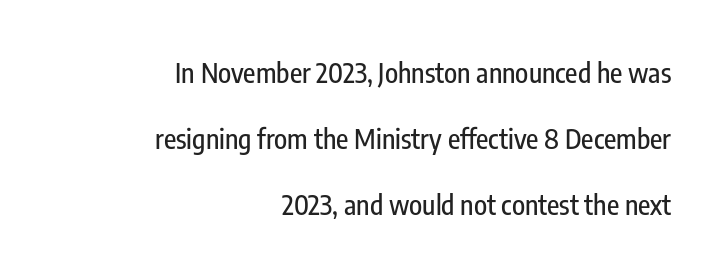
Honestly, the rows look like they've been pulled way apart. Anything drawn beneath the words? Only blank space. This is roman type, the default non-slanted kind. The compositor pushed each line to the right boundary. Does extra space separate the letters? No, they use regular spacing.
